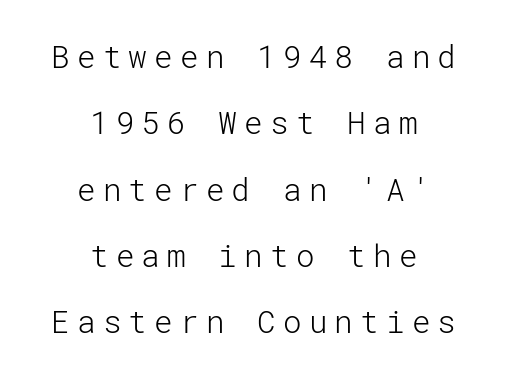
Every stem runs plumb, perpendicular to the baseline. The words here are not underlined. What kind of face is this? One without serifs — a sans. The paragraph shown floats in the horizontal middle. The leading is generous, giving the passage an open texture.
